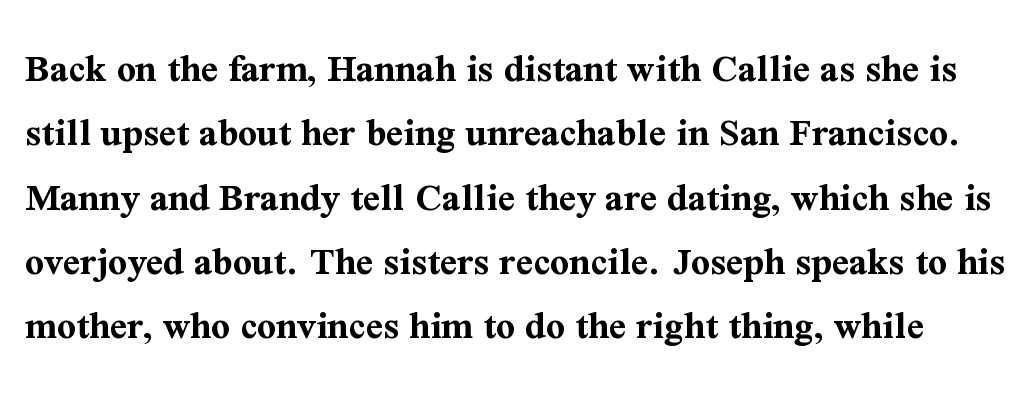
{"serif": "yes", "italic": "no", "bold": "yes", "weight": "bold", "width": "normal", "stroke_contrast": "medium", "x_height": "medium", "monospaced": "no", "underline": "no", "line_spacing": "normal", "line_spacing_ratio": 1.57, "letter_spacing": "normal", "letter_spacing_em": 0.0, "glyph_px": 41}
